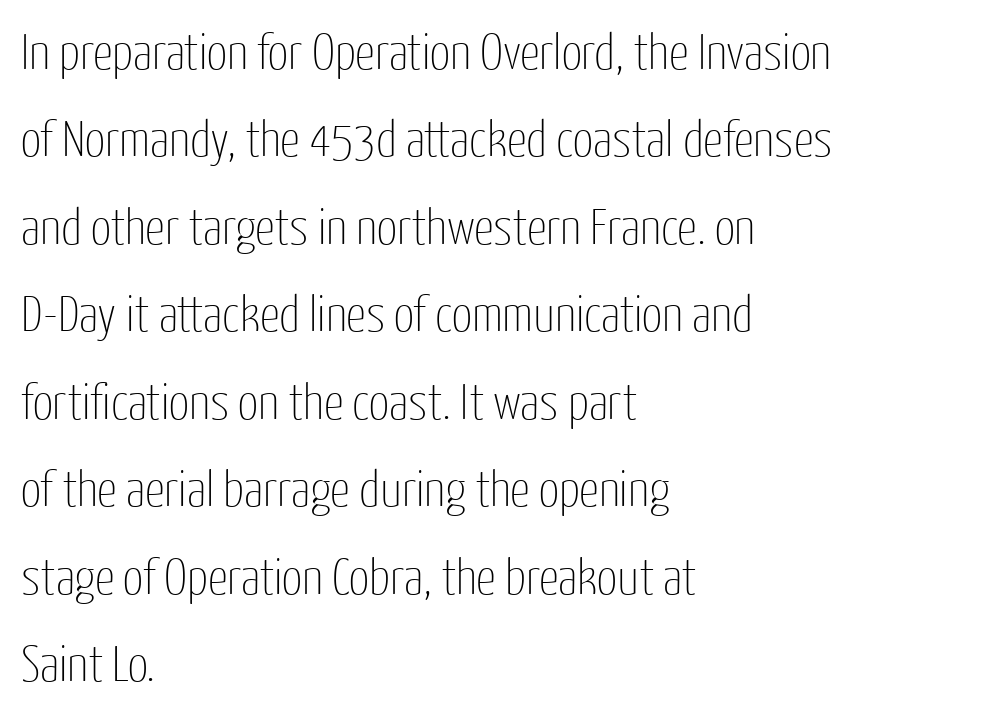
{"serif": "no", "italic": "no", "bold": "no", "weight": "thin", "width": "condensed", "stroke_contrast": "low", "x_height": "medium", "monospaced": "no", "underline": "no", "align": "left", "line_spacing_ratio": 1.75, "letter_spacing": "normal", "letter_spacing_em": 0.0, "glyph_px": 50}
